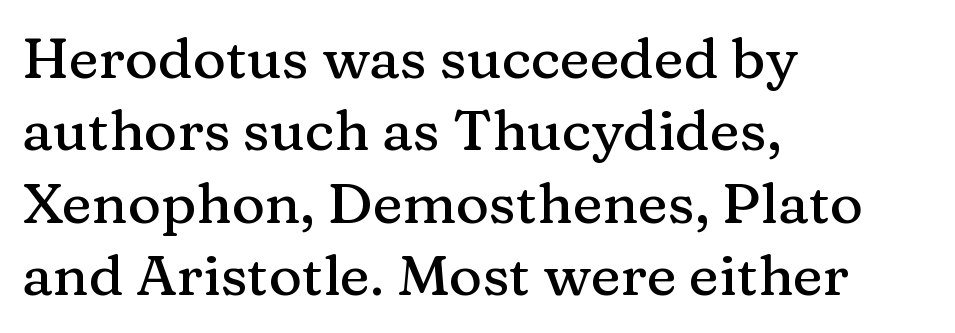
The image shows 57 px serif type, upright; set left-aligned, normal line spacing (1.27x), normal letter spacing, not underlined; medium stroke contrast and a medium x-height.
